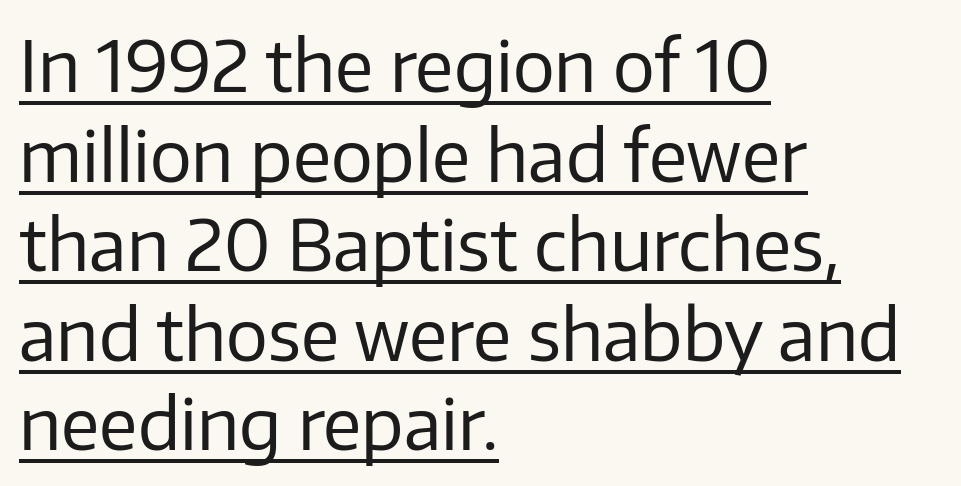
The image shows 70 px regular-weight sans-serif type, upright; set left-aligned, normal line spacing (1.28x), normal letter spacing, underlined; low stroke contrast and a medium x-height.
